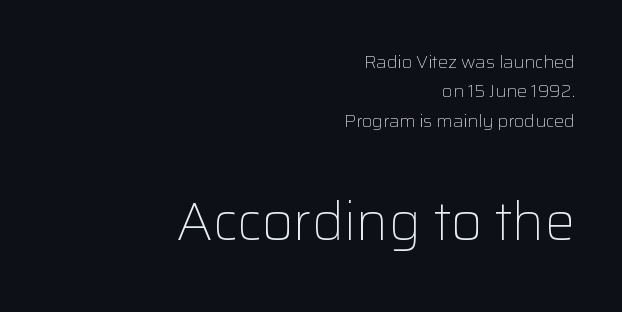
Q: Is the text bold? A: No.
Q: Is the text italic (slanted)? A: No, it is upright.
Q: Is the typeface a serif or a sans-serif typeface? A: Sans-serif.
Q: Is the text underlined? A: No.
Q: How is the paragraph aligned? A: Right-aligned.
Q: Is the spacing between letters normal or unusually wide? A: Normal.
Q: Is the spacing between lines tight, normal or loose? A: Normal.
Q: Which block of text is set in a larger size, the first (top) or the second (bottom)? A: The second (bottom) one.
Q: Width (condensed, normal, or wide)? A: Normal.
Q: Stroke contrast? A: Low.
Q: x-height? A: Medium.
Q: Monospaced? A: No.
